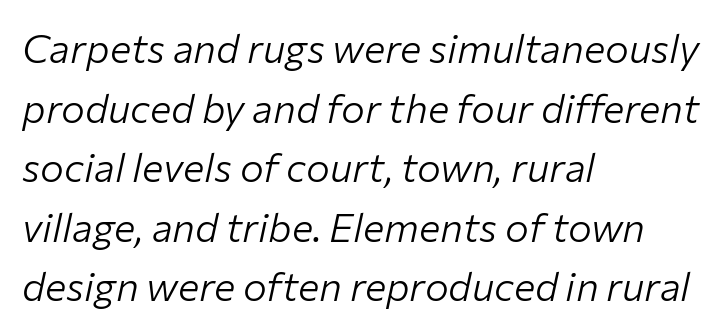
Each new line begins a customary step beneath the previous one. The letters advance in unequal steps, a hallmark of proportional type. No letter is thick-stroked: the sample isn't bold. The string is rendered with underlining switched off. Is the type slanted? Yes — the strokes lean at a clear angle. The ragged edge is on the right, which tells us the setting is flush left.
